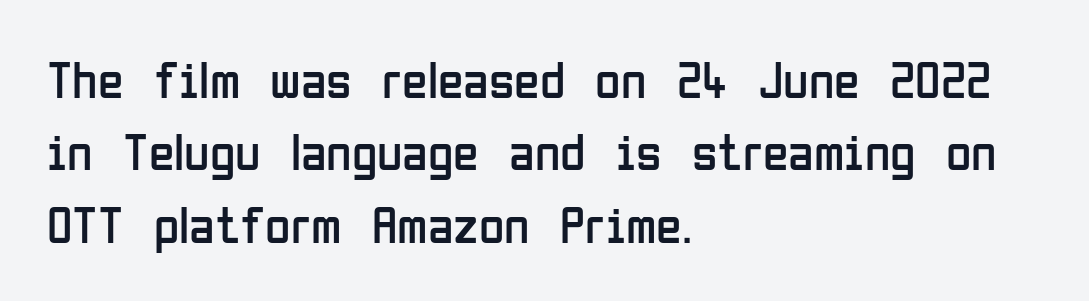
Q: Is the text bold? A: No.
Q: Is the text italic (slanted)? A: No, it is upright.
Q: Is the typeface a serif or a sans-serif typeface? A: Sans-serif.
Q: Is the text underlined? A: No.
Q: How is the paragraph aligned? A: Left-aligned.
Q: Is the spacing between letters normal or unusually wide? A: Normal.
Q: Is the spacing between lines tight, normal or loose? A: Normal.
Q: Width (condensed, normal, or wide)? A: Condensed.
Q: Stroke contrast? A: Low.
Q: x-height? A: Medium.
Q: Monospaced? A: No.
